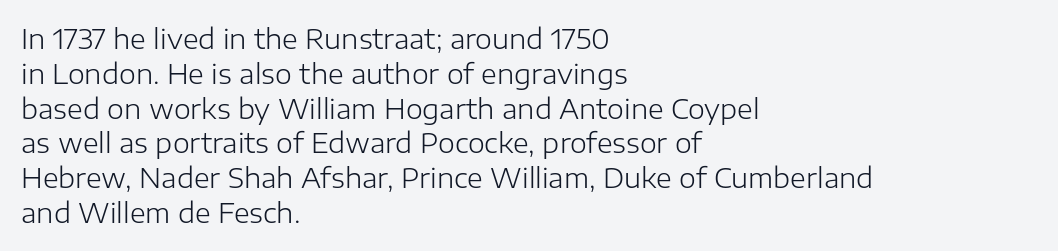
{"italic": "no", "bold": "no", "underline": "no", "align": "left", "line_spacing": "normal", "line_spacing_ratio": 1.29, "letter_spacing": "normal", "letter_spacing_em": 0.0, "glyph_px": 27}
